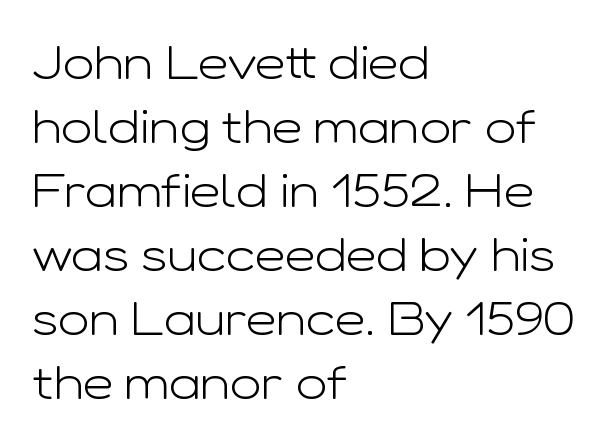
Q: Is the text bold? A: No.
Q: Is the text italic (slanted)? A: No, it is upright.
Q: Is the typeface a serif or a sans-serif typeface? A: Sans-serif.
Q: Is the text underlined? A: No.
Q: How is the paragraph aligned? A: Left-aligned.
Q: Is the spacing between letters normal or unusually wide? A: Normal.
Q: Is the spacing between lines tight, normal or loose? A: Normal.
Q: Width (condensed, normal, or wide)? A: Wide.
Q: Stroke contrast? A: Low.
Q: x-height? A: Medium.
Q: Monospaced? A: No.
